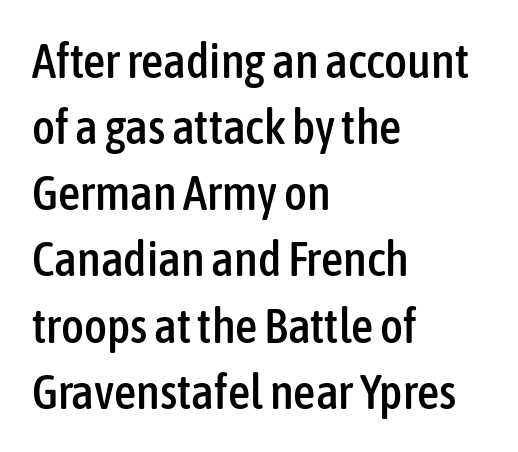
Q: Is the text italic (slanted)? A: No, it is upright.
Q: Is the typeface a serif or a sans-serif typeface? A: Sans-serif.
Q: Is the text underlined? A: No.
Q: How is the paragraph aligned? A: Left-aligned.
Q: Is the spacing between letters normal or unusually wide? A: Normal.
Q: Is the spacing between lines tight, normal or loose? A: Normal.
Q: Width (condensed, normal, or wide)? A: Condensed.
Q: Stroke contrast? A: Low.
Q: x-height? A: Medium.
Q: Monospaced? A: No.
